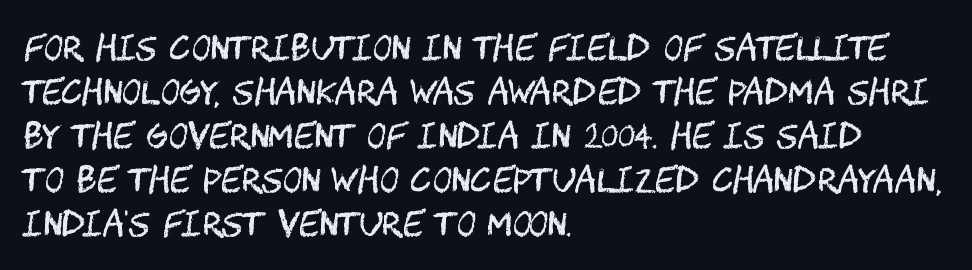
The image shows 33 px regular-weight, condensed sans-serif type, upright; set left-aligned, normal line spacing (1.33x), normal letter spacing, not underlined; medium stroke contrast and a large x-height.
